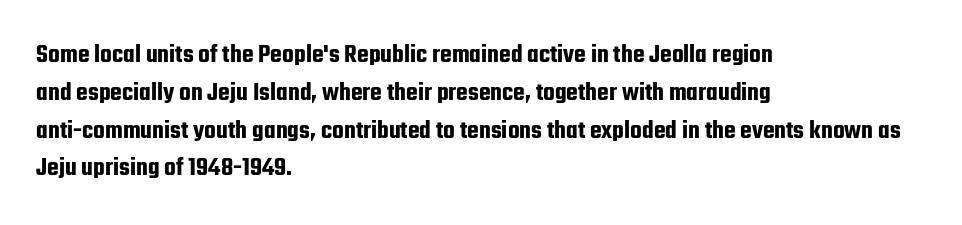
The ragged edge is on the right, which tells us the setting is flush left. Underline: absent. Does the leading feel generous? No, just average. The type is set solid horizontally, with unmodified tracking.
